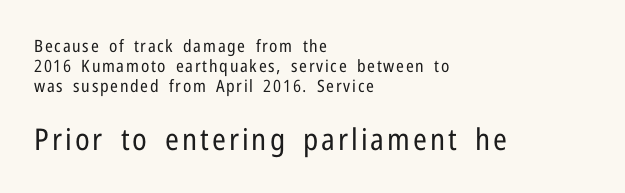
{"serif": "no", "italic": "no", "bold": "no", "weight": "regular", "width": "condensed", "stroke_contrast": "low", "x_height": "medium", "monospaced": "no", "underline": "no", "align": "left", "line_spacing_ratio": 1.19, "larger_block": "second", "size_ratio": 1.76, "glyph_px": 30}
